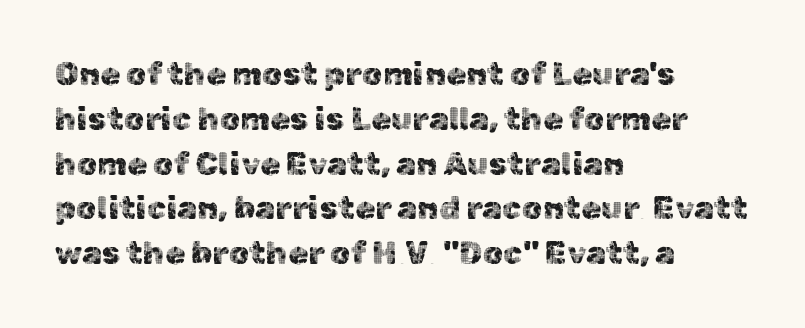
The compositor pushed each line to the left boundary. When letters stand straight like this, we call the style roman or upright. Nope, no serifs anywhere on these letters. This sample has the flowing, uneven cadence of proportional lettering. Unmarked baselines from the first word to the last. The rendering uses a moderate line-height, typical for paragraphs.
